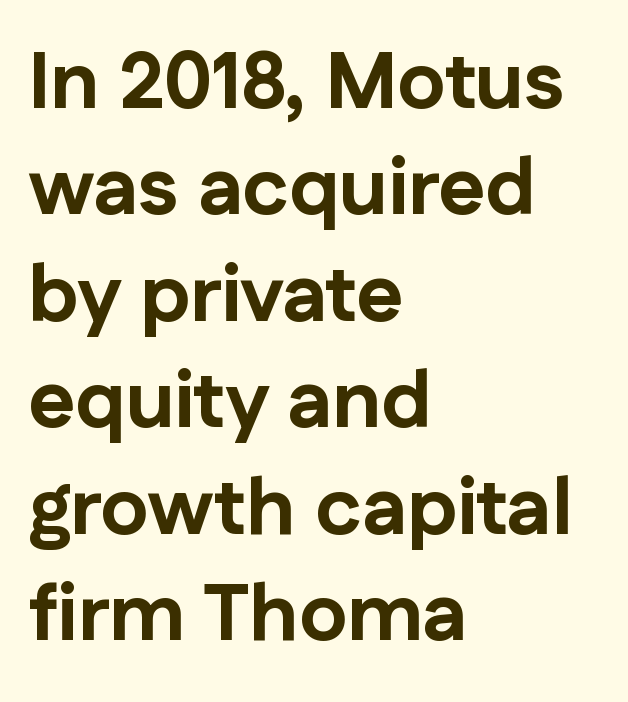
{"serif": "no", "italic": "no", "bold": "yes", "weight": "bold", "width": "normal", "stroke_contrast": "low", "x_height": "medium", "monospaced": "no", "underline": "no", "align": "left", "line_spacing": "normal", "line_spacing_ratio": 1.33, "letter_spacing": "normal", "letter_spacing_em": 0.0, "glyph_px": 80}
